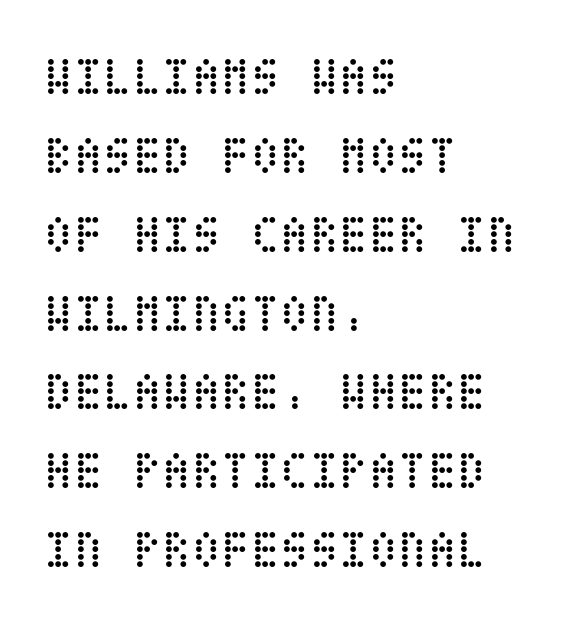
The image shows 54 px regular-weight, condensed type, upright; set left-aligned, normal line spacing (1.46x), normal letter spacing, not underlined; low stroke contrast and a large x-height.
